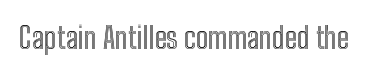
Q: Is the text italic (slanted)? A: No, it is upright.
Q: Is the text underlined? A: No.
Q: Is the spacing between letters normal or unusually wide? A: Normal.
Q: Width (condensed, normal, or wide)? A: Condensed.
Q: x-height? A: Medium.
Q: Monospaced? A: No.
